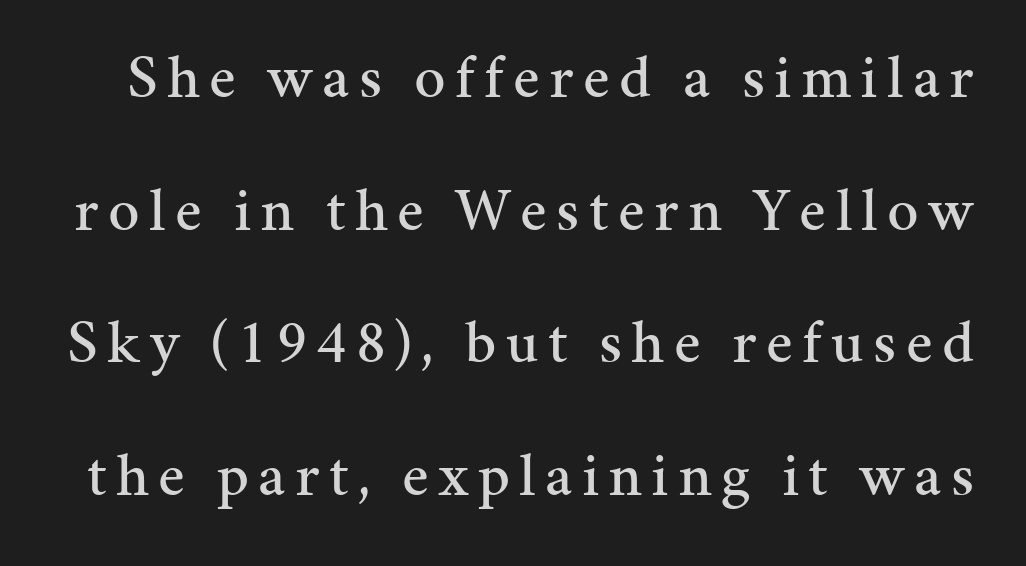
{"serif": "yes", "italic": "no", "width": "normal", "stroke_contrast": "medium", "x_height": "medium", "monospaced": "no", "underline": "no", "line_spacing": "loose", "line_spacing_ratio": 2.14, "glyph_px": 62}
